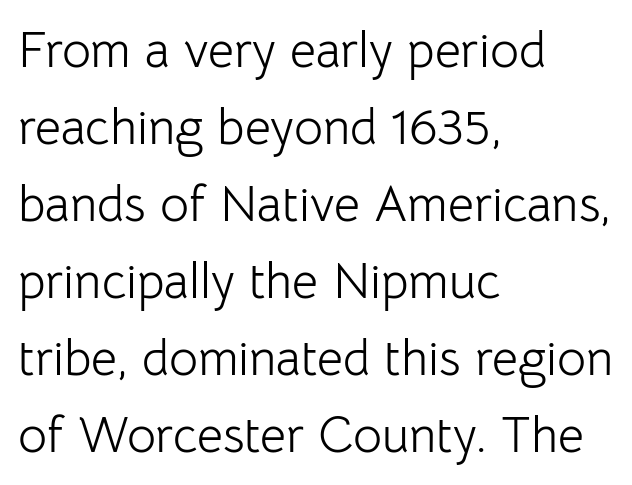
{"serif": "no", "italic": "no", "bold": "no", "weight": "light", "width": "normal", "stroke_contrast": "low", "x_height": "medium", "monospaced": "no", "underline": "no", "align": "left", "line_spacing": "normal", "line_spacing_ratio": 1.54, "letter_spacing": "normal", "letter_spacing_em": 0.0, "glyph_px": 50}
